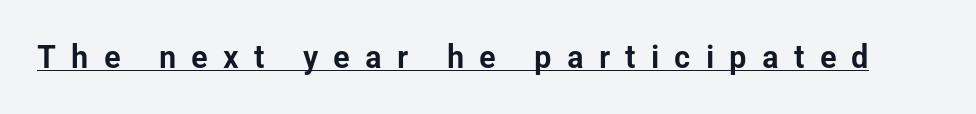
{"serif": "no", "italic": "no", "width": "condensed", "stroke_contrast": "low", "x_height": "medium", "monospaced": "no", "underline": "yes", "letter_spacing": "wide", "letter_spacing_em": 0.46, "glyph_px": 33}
